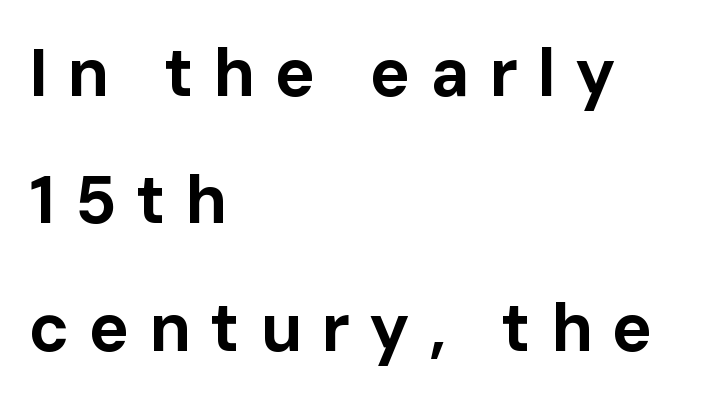
Q: Is the text bold? A: Yes.
Q: Is the text italic (slanted)? A: No, it is upright.
Q: Is the typeface a serif or a sans-serif typeface? A: Sans-serif.
Q: Is the text underlined? A: No.
Q: How is the paragraph aligned? A: Left-aligned.
Q: Is the spacing between letters normal or unusually wide? A: Unusually wide.
Q: Is the spacing between lines tight, normal or loose? A: Loose.
Q: Width (condensed, normal, or wide)? A: Normal.
Q: Stroke contrast? A: Low.
Q: x-height? A: Medium.
Q: Monospaced? A: No.
